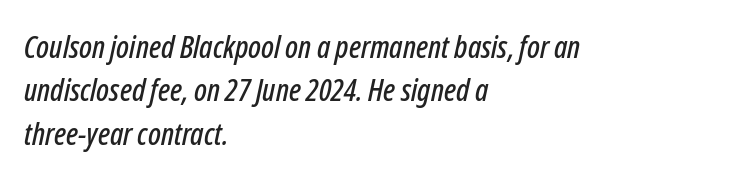
{"italic": "yes", "lean": "right", "slant_degrees": 12, "width": "condensed", "stroke_contrast": "low", "x_height": "medium", "monospaced": "no", "underline": "no", "align": "left", "line_spacing": "normal", "line_spacing_ratio": 1.4, "letter_spacing": "normal", "letter_spacing_em": 0.0, "glyph_px": 31}
